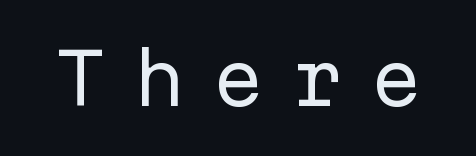
Q: Is the text bold? A: No.
Q: Is the text italic (slanted)? A: No, it is upright.
Q: Is the typeface a serif or a sans-serif typeface? A: Sans-serif.
Q: Is the text underlined? A: No.
Q: Is the spacing between letters normal or unusually wide? A: Unusually wide.
Q: Width (condensed, normal, or wide)? A: Normal.
Q: Stroke contrast? A: Low.
Q: x-height? A: Medium.
Q: Monospaced? A: Yes.
